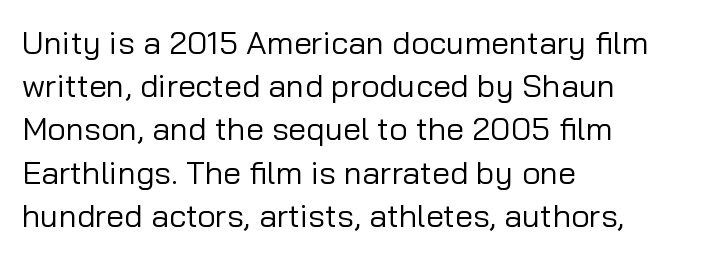
Bold? No — there's no thickening of the strokes. A normal amount of white space separates one row of letters from the next. Examine the stroke ends and you'll find no serifs. Descenders are the only things crossing below the line. Is this a fixed-width face? No — the glyphs have proportional, varying widths. You can tell it's not italic because the verticals are truly vertical.
